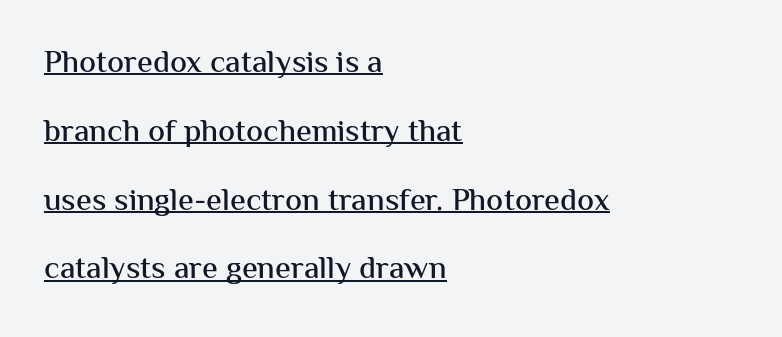
Q: Is the text italic (slanted)? A: No, it is upright.
Q: Is the typeface a serif or a sans-serif typeface? A: Sans-serif.
Q: Is the text underlined? A: Yes.
Q: How is the paragraph aligned? A: Left-aligned.
Q: Is the spacing between letters normal or unusually wide? A: Normal.
Q: Is the spacing between lines tight, normal or loose? A: Loose.
Q: Width (condensed, normal, or wide)? A: Normal.
Q: Stroke contrast? A: Medium.
Q: x-height? A: Medium.
Q: Monospaced? A: No.
